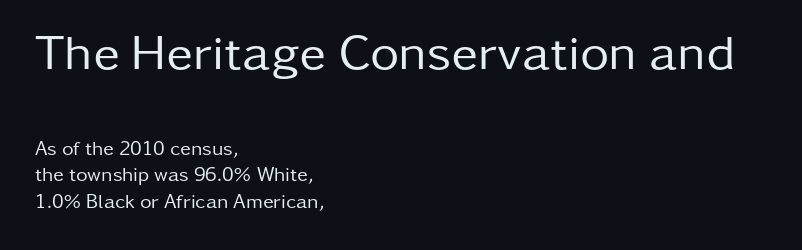
Q: Is the text bold? A: No.
Q: Is the text italic (slanted)? A: No, it is upright.
Q: Is the typeface a serif or a sans-serif typeface? A: Sans-serif.
Q: Is the text underlined? A: No.
Q: How is the paragraph aligned? A: Left-aligned.
Q: Is the spacing between letters normal or unusually wide? A: Normal.
Q: Is the spacing between lines tight, normal or loose? A: Normal.
Q: Which block of text is set in a larger size, the first (top) or the second (bottom)? A: The first (top) one.
Q: Width (condensed, normal, or wide)? A: Normal.
Q: Stroke contrast? A: Low.
Q: x-height? A: Medium.
Q: Monospaced? A: No.
